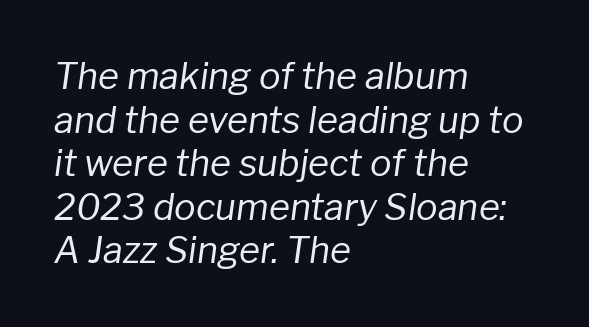
Q: Is the text bold? A: No.
Q: Is the text italic (slanted)? A: Yes, it leans right by about 8 degrees.
Q: Is the text underlined? A: No.
Q: How is the paragraph aligned? A: Left-aligned.
Q: Is the spacing between letters normal or unusually wide? A: Normal.
Q: Width (condensed, normal, or wide)? A: Normal.
Q: Stroke contrast? A: Low.
Q: x-height? A: Medium.
Q: Monospaced? A: No.
